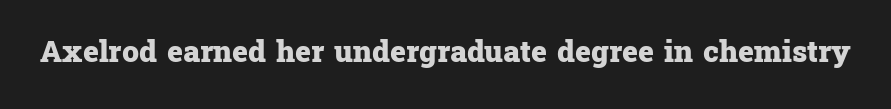
The glyphs in this specimen are seriffed. Bare-footed words on every line. Notice how thick the strokes are: this is what a full bold looks like. Ascenders rise straight up at ninety degrees. The letters advance in unequal steps, a hallmark of proportional type.
